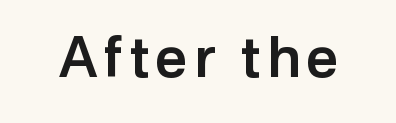
Q: Is the text bold? A: Semi-bold.
Q: Is the text italic (slanted)? A: No, it is upright.
Q: Is the typeface a serif or a sans-serif typeface? A: Sans-serif.
Q: Is the text underlined? A: No.
Q: Width (condensed, normal, or wide)? A: Normal.
Q: Stroke contrast? A: Low.
Q: x-height? A: Medium.
Q: Monospaced? A: No.
